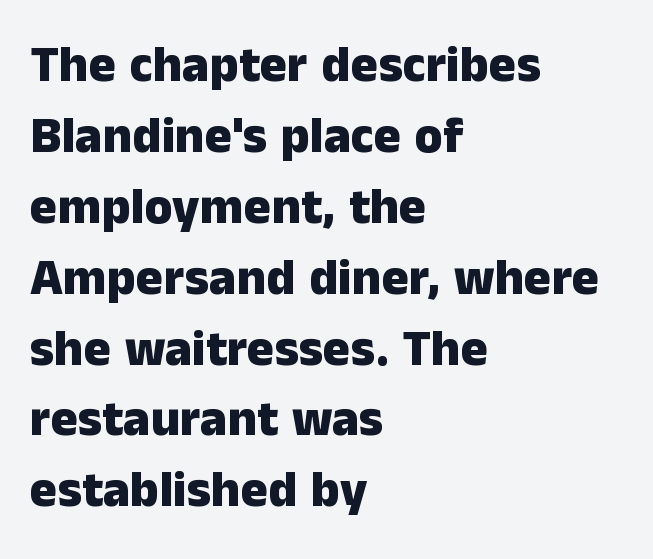
The image shows 51 px heavy sans-serif type, upright; set left-aligned, normal line spacing (1.39x), normal letter spacing, not underlined; low stroke contrast and a medium x-height.
